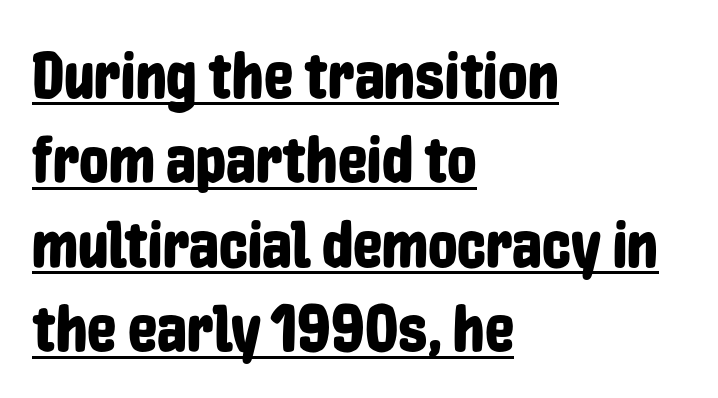
Q: Is the text italic (slanted)? A: No, it is upright.
Q: Is the typeface a serif or a sans-serif typeface? A: Sans-serif.
Q: Is the text underlined? A: Yes.
Q: How is the paragraph aligned? A: Left-aligned.
Q: Is the spacing between letters normal or unusually wide? A: Normal.
Q: Is the spacing between lines tight, normal or loose? A: Normal.
Q: Width (condensed, normal, or wide)? A: Condensed.
Q: Stroke contrast? A: Low.
Q: x-height? A: Medium.
Q: Monospaced? A: No.
